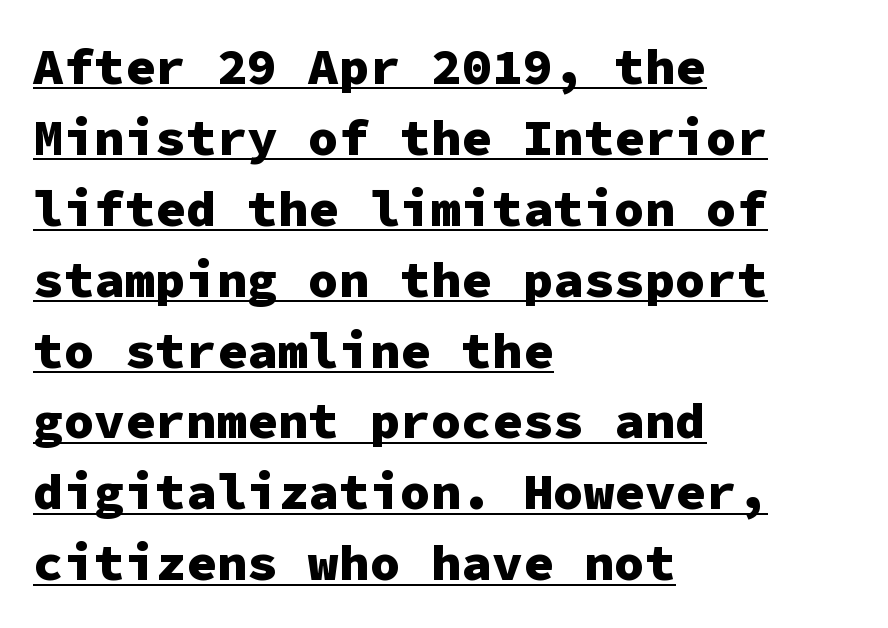
Typographically, this falls in the sans-serif category. The lettering is marked with a stroke running underneath it. Its strokes are broad and dark, the hallmark of bold type. Whoever set this chose a conventional vertical rhythm. When letters stand straight like this, we call the style roman or upright.
